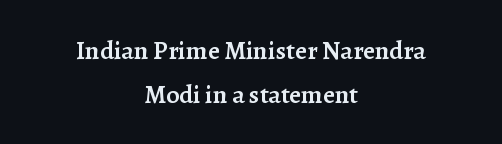
{"italic": "no", "bold": "semi", "underline": "no", "align": "center", "line_spacing": "normal", "line_spacing_ratio": 1.69, "letter_spacing": "normal", "letter_spacing_em": 0.0, "glyph_px": 26}
